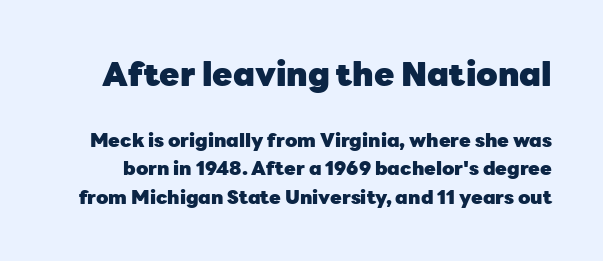
The image shows 33 px heavy sans-serif type, upright; set normal line spacing (1.5x), normal letter spacing, not underlined; the first (top) block is 1.74x larger; low stroke contrast and a medium x-height.
